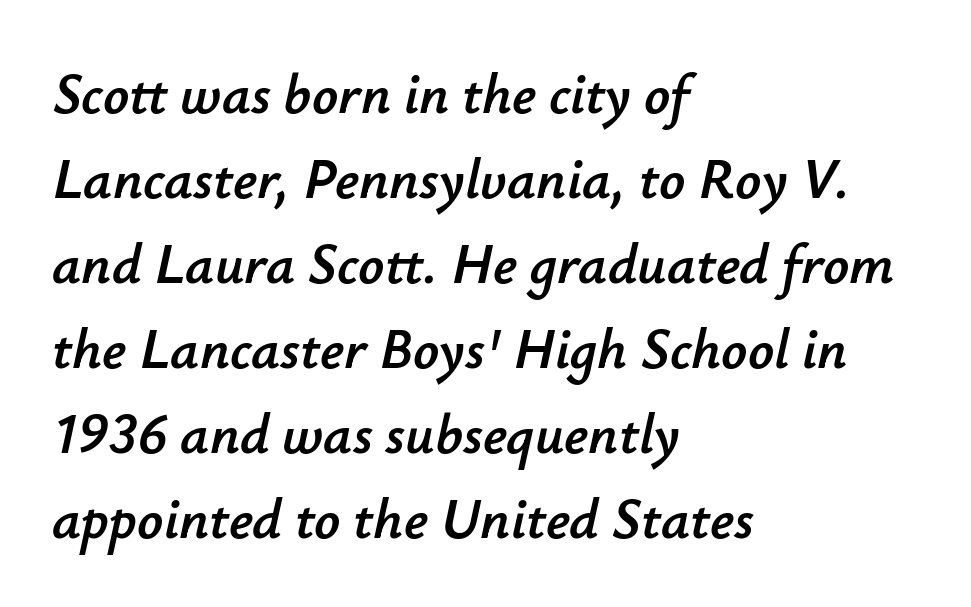
{"italic": "yes", "lean": "right", "slant_degrees": 12, "width": "normal", "stroke_contrast": "low", "x_height": "small", "monospaced": "no", "underline": "no", "align": "left", "line_spacing": "normal", "line_spacing_ratio": 1.49, "letter_spacing": "normal", "letter_spacing_em": 0.0, "glyph_px": 57}
